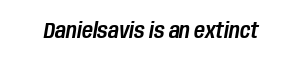
{"italic": "yes", "lean": "right", "slant_degrees": 10, "underline": "no", "letter_spacing": "normal", "letter_spacing_em": 0.0, "glyph_px": 21}
